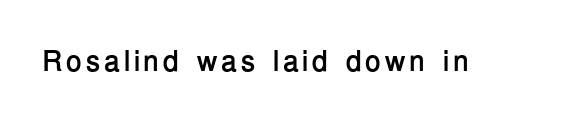
The image shows 29 px semibold sans-serif type, upright; set not underlined; low stroke contrast and a medium x-height.
